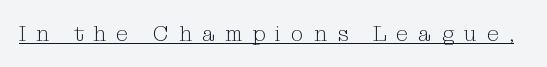
The image shows 22 px text type, upright; set unusually wide letter spacing (+0.45 em), underlined.
